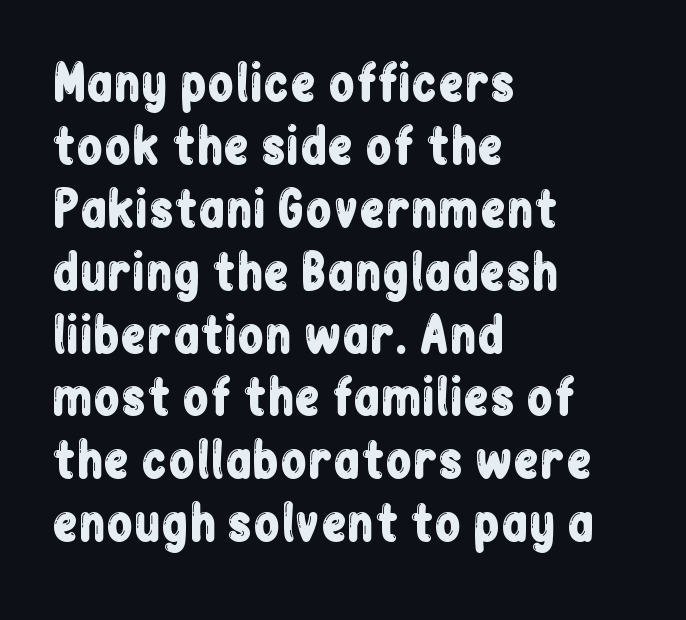
Grotesque or geometric, the face here clearly has no serifs. Regular leading. Observe the ordinary spacing: letters are neighbours, not strangers. The setting favours the left margin, as ordinary paragraphs usually do.
